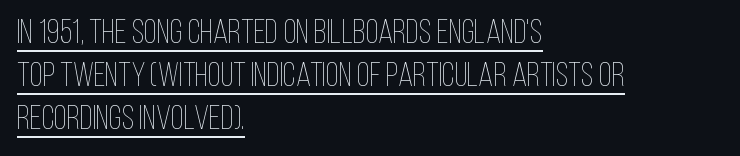
Q: Is the text bold? A: No.
Q: Is the text italic (slanted)? A: No, it is upright.
Q: Is the text underlined? A: Yes.
Q: How is the paragraph aligned? A: Left-aligned.
Q: Is the spacing between letters normal or unusually wide? A: Normal.
Q: Is the spacing between lines tight, normal or loose? A: Normal.
Q: Width (condensed, normal, or wide)? A: Condensed.
Q: Stroke contrast? A: Low.
Q: x-height? A: Large.
Q: Monospaced? A: No.
